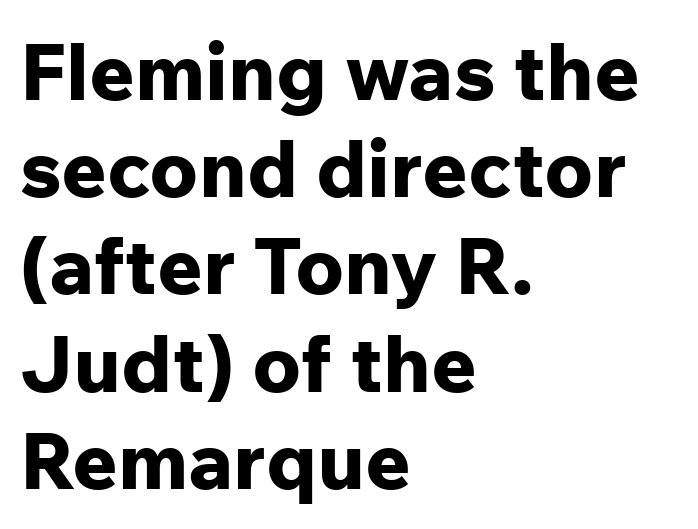
Words float on clear page, feet unadorned. The letters advance in unequal steps, a hallmark of proportional type. The passage shown has conventional tracking throughout. The designer went with a sans here, leaving each stem footless. Weight: bold.
